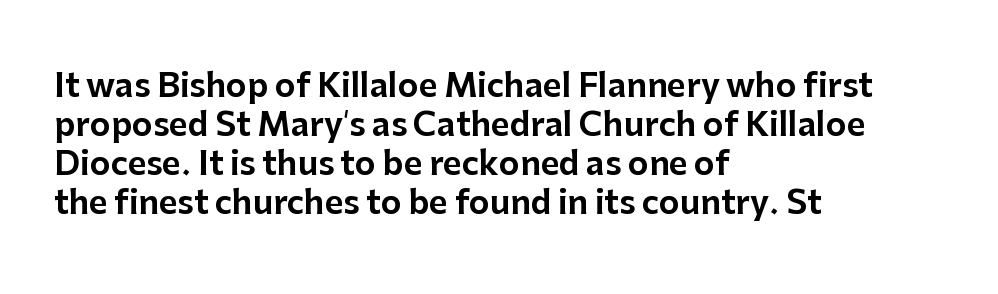
The passage shown is typed in a proportional face where columns would drift. Italic: no, the glyphs are upright roman. Lines of text with bare space underneath. Compared with a centered layout, this one pins lines to the left instead. Nothing sits at the stroke ends, so this counts as sans-serif. The rendering keeps characters at their native spacing.
